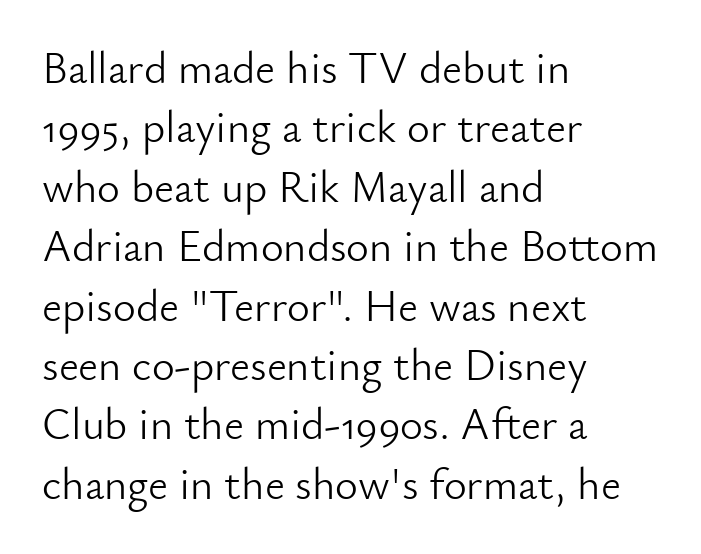
Q: Is the text bold? A: No.
Q: Is the text italic (slanted)? A: No, it is upright.
Q: Is the typeface a serif or a sans-serif typeface? A: Sans-serif.
Q: Is the text underlined? A: No.
Q: How is the paragraph aligned? A: Left-aligned.
Q: Is the spacing between letters normal or unusually wide? A: Normal.
Q: Is the spacing between lines tight, normal or loose? A: Normal.
Q: Width (condensed, normal, or wide)? A: Normal.
Q: Stroke contrast? A: Low.
Q: x-height? A: Small.
Q: Monospaced? A: No.
